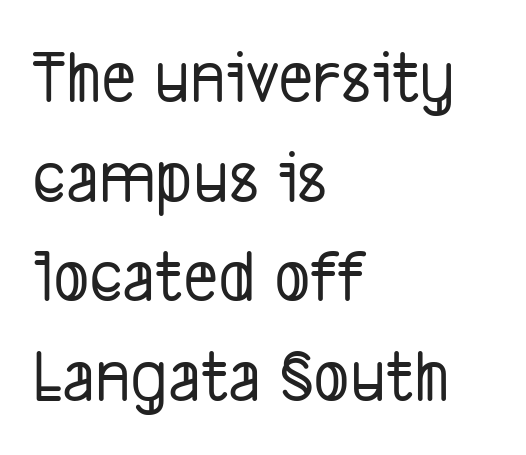
How are the letters spaced? Ordinarily, with no added tracking. The lines are quadded left. Character widths vary here, with narrow letters taking less room than wide ones. A clean baseline with only descenders dipping below it. The rendering shows plain stroke endings on the letterforms — a sans-serif design. The rows are spaced the way most documents space them.
